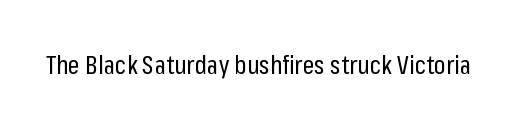
A roman cut, with each character standing at attention. Decoration check: the copy has no underline. The gaps between neighbouring characters are ordinary and unremarkable. Bold? No — there's no thickening of the strokes.
